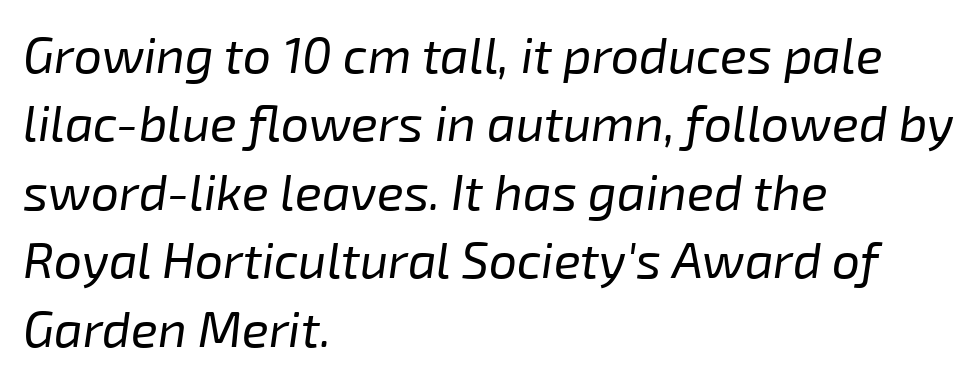
Q: Is the text bold? A: No.
Q: Is the text italic (slanted)? A: Yes, it leans right by about 8 degrees.
Q: Is the text underlined? A: No.
Q: How is the paragraph aligned? A: Left-aligned.
Q: Is the spacing between letters normal or unusually wide? A: Normal.
Q: Is the spacing between lines tight, normal or loose? A: Normal.
Q: Width (condensed, normal, or wide)? A: Normal.
Q: Stroke contrast? A: Low.
Q: x-height? A: Medium.
Q: Monospaced? A: No.
